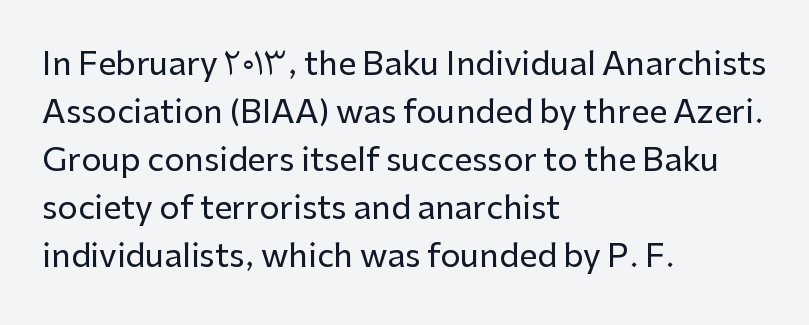
Notice how the stems are strictly vertical — no italics here. If you drew a ruler down the left edge, every line would touch it. You can tell from the bare stems that sans-serif type was used. Does extra space separate the letters? No, they use regular spacing. The leading is moderate, giving the passage an even texture. The zone under the glyphs is completely vacant.
